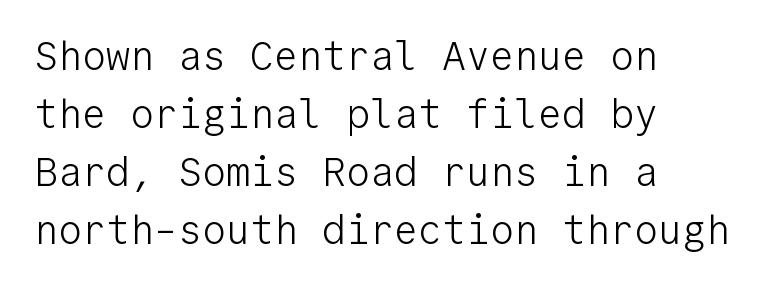
The image shows 40 px light sans-serif type, upright, monospaced; set left-aligned, normal line spacing (1.45x), normal letter spacing, not underlined; low stroke contrast and a medium x-height.
